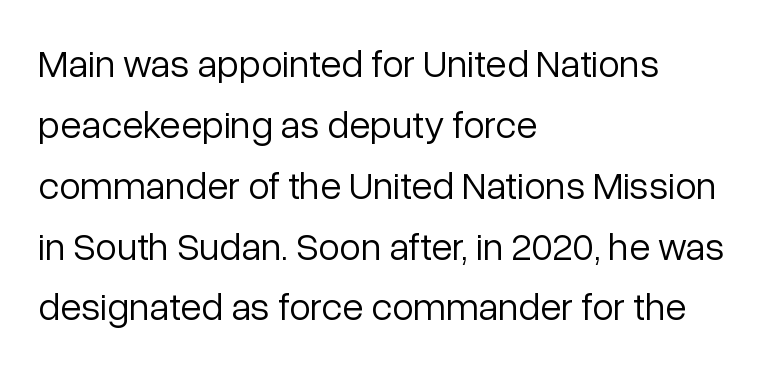
Q: Is the text bold? A: No.
Q: Is the text italic (slanted)? A: No, it is upright.
Q: Is the typeface a serif or a sans-serif typeface? A: Sans-serif.
Q: Is the text underlined? A: No.
Q: How is the paragraph aligned? A: Left-aligned.
Q: Is the spacing between letters normal or unusually wide? A: Normal.
Q: Is the spacing between lines tight, normal or loose? A: Normal.
Q: Width (condensed, normal, or wide)? A: Normal.
Q: Stroke contrast? A: Low.
Q: x-height? A: Medium.
Q: Monospaced? A: No.
